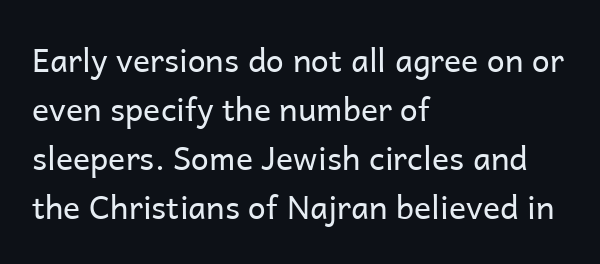
Think of a printed novel: that variable character pitch is what you see here. The specimen omits any rule beneath the text block's lines. What's the leading like? Ordinary, nothing unusual. A typesetter would call this zero additional tracking.
